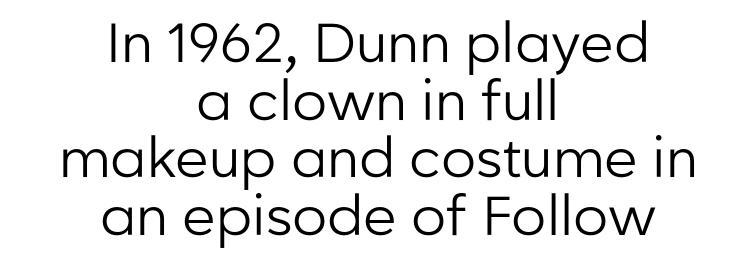
The image shows 55 px regular-weight sans-serif type, upright; set centered, tight line spacing (1.05x), normal letter spacing, not underlined; low stroke contrast and a medium x-height.
